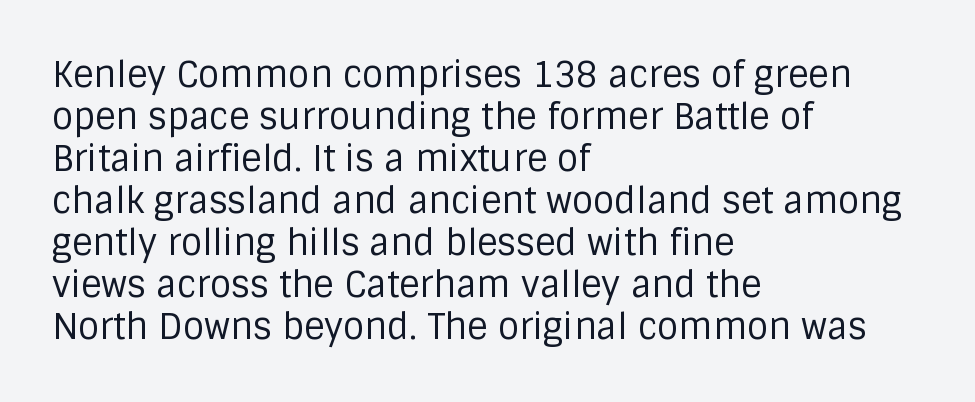
Q: Is the text bold? A: No.
Q: Is the text italic (slanted)? A: No, it is upright.
Q: Is the typeface a serif or a sans-serif typeface? A: Sans-serif.
Q: Is the text underlined? A: No.
Q: How is the paragraph aligned? A: Left-aligned.
Q: Is the spacing between letters normal or unusually wide? A: Normal.
Q: Width (condensed, normal, or wide)? A: Normal.
Q: Stroke contrast? A: Low.
Q: x-height? A: Large.
Q: Monospaced? A: No.
